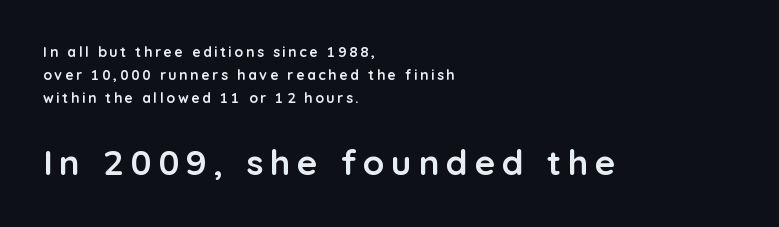
The space between consecutive lines is moderate. The designer gave the closing block more size than the opening block. This sample has the flowing, uneven cadence of proportional lettering. You'd pick this weight for a headline — it's a proper bold. Underline: absent.
